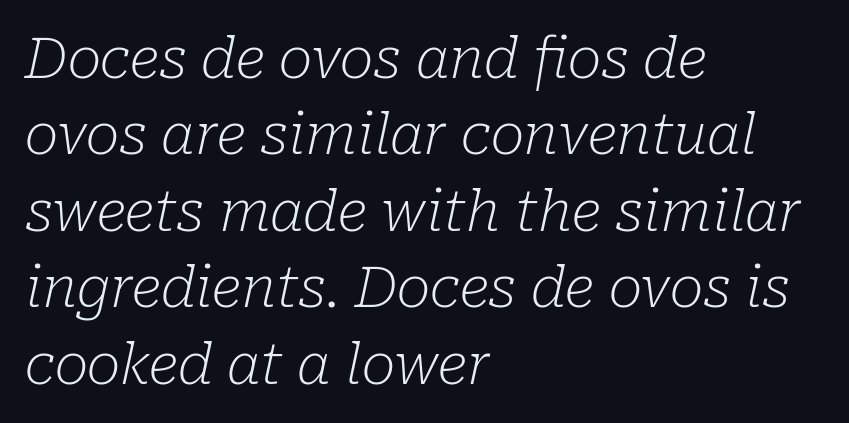
The image shows 57 px light serif type, italic (leaning right); set left-aligned, normal line spacing (1.34x), normal letter spacing, not underlined; low stroke contrast and a medium x-height.
